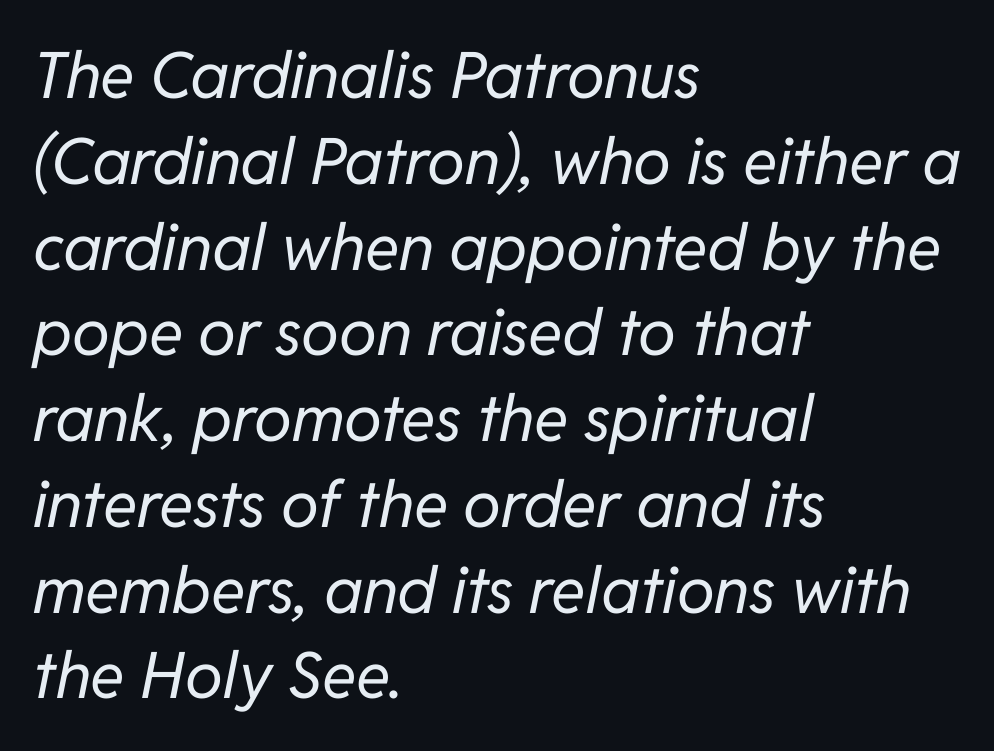
Q: Is the text bold? A: No.
Q: Is the text italic (slanted)? A: Yes, it leans right by about 11 degrees.
Q: Is the text underlined? A: No.
Q: How is the paragraph aligned? A: Left-aligned.
Q: Is the spacing between letters normal or unusually wide? A: Normal.
Q: Is the spacing between lines tight, normal or loose? A: Normal.
Q: Width (condensed, normal, or wide)? A: Normal.
Q: Stroke contrast? A: Low.
Q: x-height? A: Medium.
Q: Monospaced? A: No.
